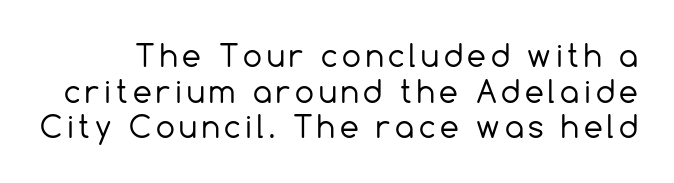
Q: Is the text bold? A: No.
Q: Is the text italic (slanted)? A: No, it is upright.
Q: Is the typeface a serif or a sans-serif typeface? A: Sans-serif.
Q: Is the text underlined? A: No.
Q: Width (condensed, normal, or wide)? A: Normal.
Q: x-height? A: Medium.
Q: Monospaced? A: No.
